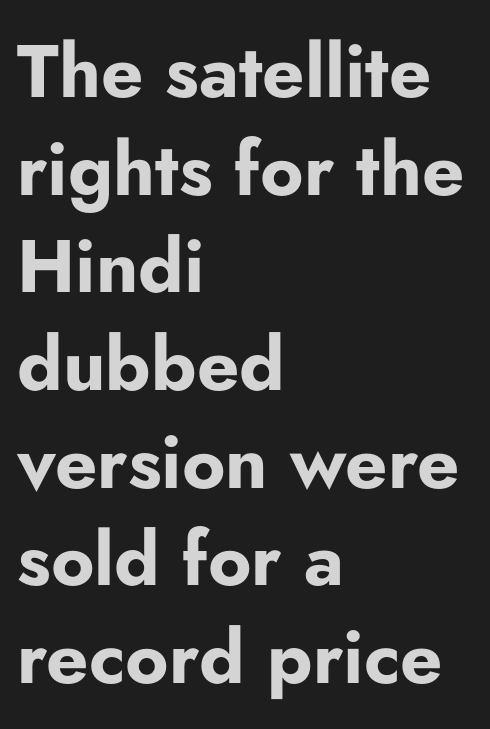
The image shows 74 px bold sans-serif type, upright; set left-aligned, normal line spacing (1.32x), normal letter spacing, not underlined; low stroke contrast and a small x-height.
